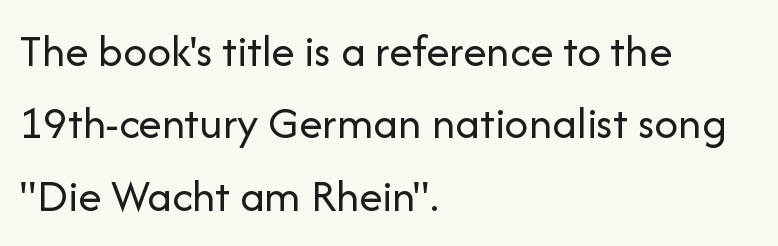
Q: Is the text bold? A: No.
Q: Is the text italic (slanted)? A: No, it is upright.
Q: Is the typeface a serif or a sans-serif typeface? A: Sans-serif.
Q: Is the text underlined? A: No.
Q: How is the paragraph aligned? A: Left-aligned.
Q: Is the spacing between letters normal or unusually wide? A: Normal.
Q: Is the spacing between lines tight, normal or loose? A: Normal.
Q: Width (condensed, normal, or wide)? A: Normal.
Q: Stroke contrast? A: Low.
Q: x-height? A: Medium.
Q: Monospaced? A: No.
